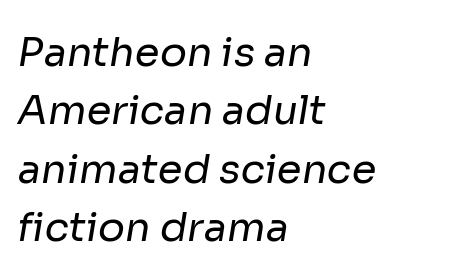
The image shows 40 px regular-weight sans-serif type; set left-aligned, normal line spacing (1.46x), normal letter spacing, not underlined; low stroke contrast and a medium x-height.
